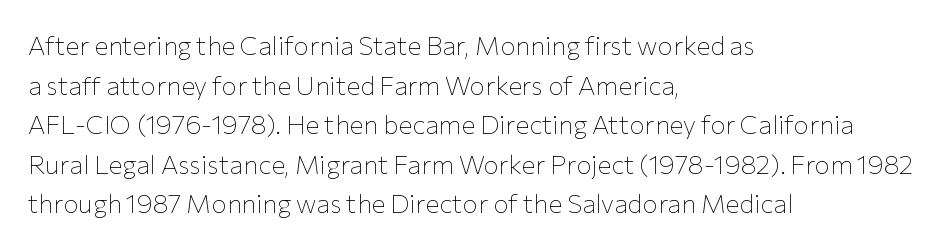
The block of text has a typical density, with ordinary space between rows. The line texture is even and compact thanks to regular tracking. Nothing heavy about these letters — not bold at all. Which margin do the lines hug? The left one — the right edge is uneven.
